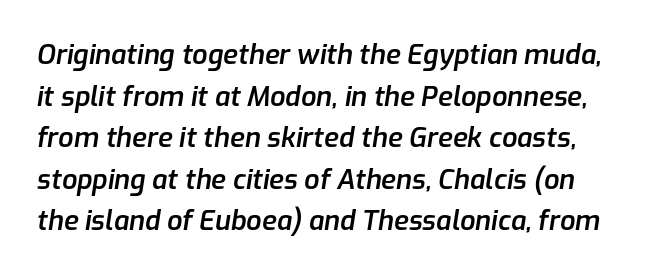
{"italic": "yes", "lean": "right", "slant_degrees": 9, "bold": "semi", "underline": "no", "line_spacing": "normal", "line_spacing_ratio": 1.54, "letter_spacing": "normal", "letter_spacing_em": 0.0, "glyph_px": 27}
